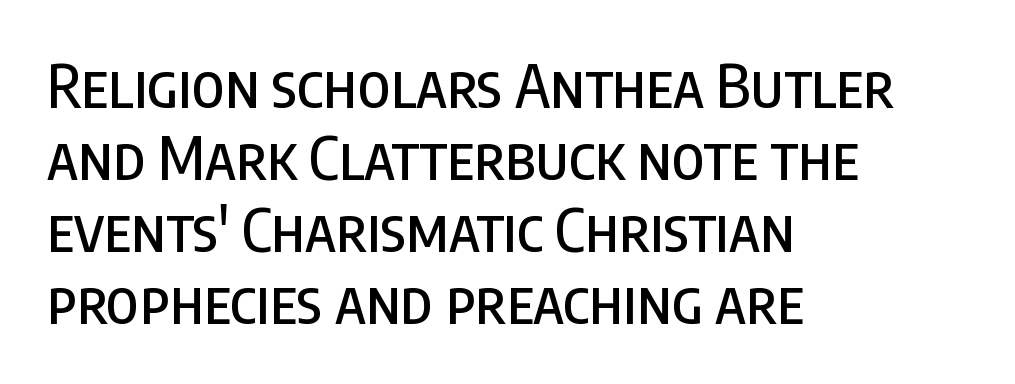
Q: Is the text italic (slanted)? A: No, it is upright.
Q: Is the typeface a serif or a sans-serif typeface? A: Sans-serif.
Q: Is the text underlined? A: No.
Q: How is the paragraph aligned? A: Left-aligned.
Q: Is the spacing between letters normal or unusually wide? A: Normal.
Q: Width (condensed, normal, or wide)? A: Condensed.
Q: Stroke contrast? A: Low.
Q: x-height? A: Large.
Q: Monospaced? A: No.
